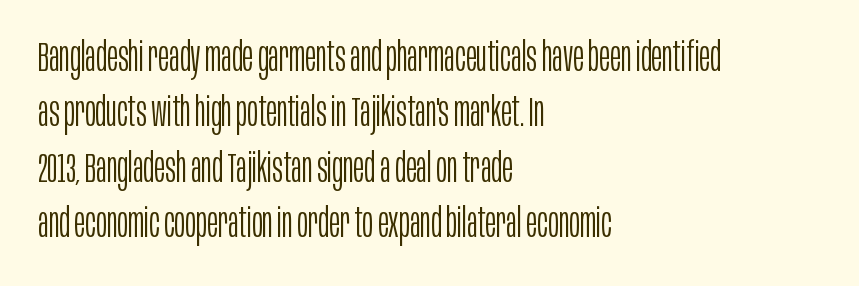
{"serif": "no", "italic": "no", "bold": "no", "weight": "light", "width": "condensed", "stroke_contrast": "low", "x_height": "large", "monospaced": "no", "underline": "no", "align": "left", "line_spacing": "normal", "line_spacing_ratio": 1.35, "letter_spacing": "normal", "letter_spacing_em": 0.0, "glyph_px": 41}
